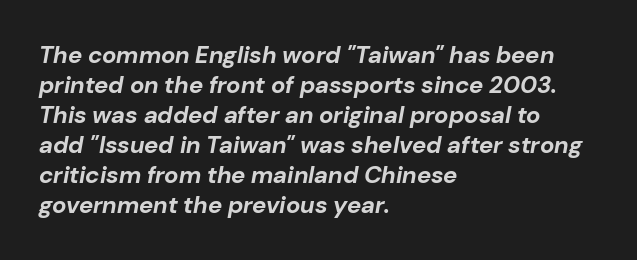
You can tell it's italic because the verticals aren't actually vertical. The rendering uses a bold face; every stroke is thick and dark. Compared with typical paragraphs, the rows here are spaced about the same. The paragraph has a hard left edge and a soft right edge. This sample uses plain, unmodified letter spacing. Plain, unruled lines of type.
